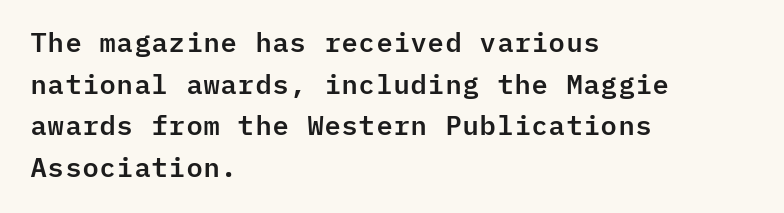
{"italic": "no", "underline": "no", "align": "left", "line_spacing": "normal", "line_spacing_ratio": 1.54, "letter_spacing": "normal", "letter_spacing_em": 0.0, "glyph_px": 27}
